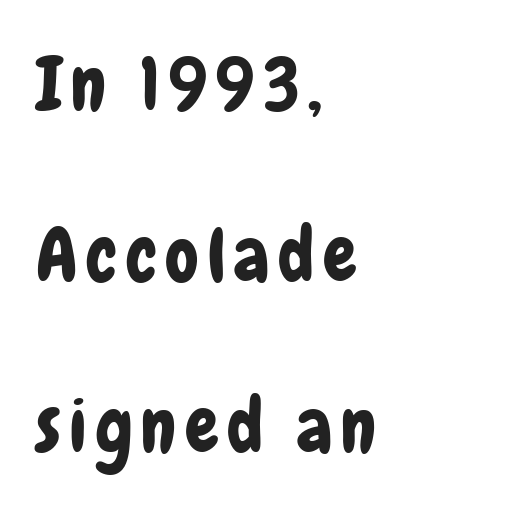
{"serif": "no", "italic": "no", "width": "condensed", "stroke_contrast": "low", "x_height": "medium", "monospaced": "no", "underline": "no", "align": "left", "line_spacing": "loose", "line_spacing_ratio": 2.28, "glyph_px": 75}
